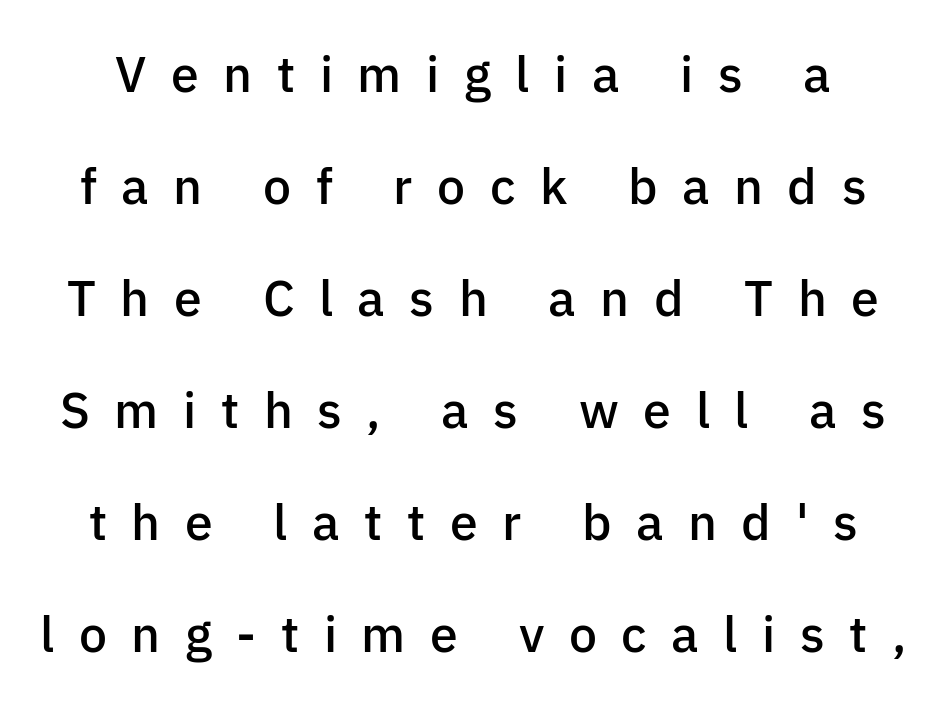
Q: Is the text bold? A: Semi-bold.
Q: Is the text italic (slanted)? A: No, it is upright.
Q: Is the typeface a serif or a sans-serif typeface? A: Sans-serif.
Q: Is the text underlined? A: No.
Q: Is the spacing between letters normal or unusually wide? A: Unusually wide.
Q: Is the spacing between lines tight, normal or loose? A: Loose.
Q: Width (condensed, normal, or wide)? A: Normal.
Q: Stroke contrast? A: Low.
Q: x-height? A: Medium.
Q: Monospaced? A: No.
